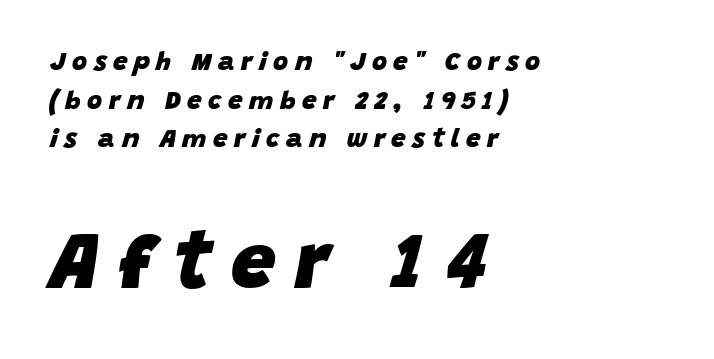
Q: Is the text bold? A: Yes.
Q: Is the text italic (slanted)? A: Yes, it leans right by about 15 degrees.
Q: Is the text underlined? A: No.
Q: How is the paragraph aligned? A: Left-aligned.
Q: Is the spacing between letters normal or unusually wide? A: Unusually wide.
Q: Is the spacing between lines tight, normal or loose? A: Normal.
Q: Which block of text is set in a larger size, the first (top) or the second (bottom)? A: The second (bottom) one.
Q: Width (condensed, normal, or wide)? A: Normal.
Q: Stroke contrast? A: Low.
Q: x-height? A: Large.
Q: Monospaced? A: No.
